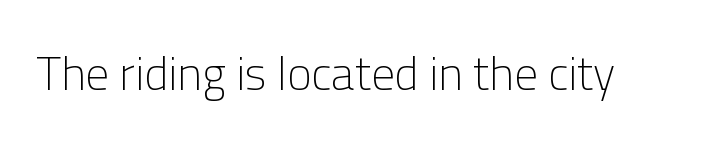
{"serif": "no", "italic": "no", "bold": "no", "weight": "light", "width": "normal", "stroke_contrast": "low", "x_height": "medium", "monospaced": "no", "underline": "no", "letter_spacing": "normal", "letter_spacing_em": 0.0, "glyph_px": 47}
